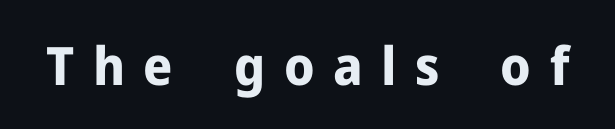
Q: Is the text bold? A: Yes.
Q: Is the text italic (slanted)? A: No, it is upright.
Q: Is the typeface a serif or a sans-serif typeface? A: Sans-serif.
Q: Is the text underlined? A: No.
Q: Is the spacing between letters normal or unusually wide? A: Unusually wide.
Q: Width (condensed, normal, or wide)? A: Normal.
Q: Stroke contrast? A: Low.
Q: x-height? A: Medium.
Q: Monospaced? A: No.
